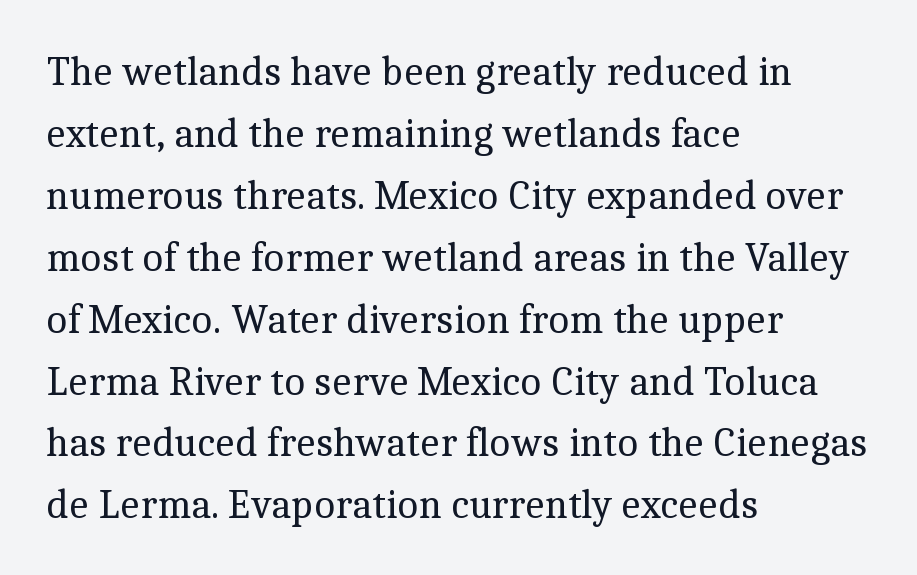
Q: Is the text bold? A: No.
Q: Is the text italic (slanted)? A: No, it is upright.
Q: Is the typeface a serif or a sans-serif typeface? A: Serif.
Q: Is the text underlined? A: No.
Q: How is the paragraph aligned? A: Left-aligned.
Q: Is the spacing between letters normal or unusually wide? A: Normal.
Q: Is the spacing between lines tight, normal or loose? A: Normal.
Q: Width (condensed, normal, or wide)? A: Normal.
Q: x-height? A: Medium.
Q: Monospaced? A: No.
